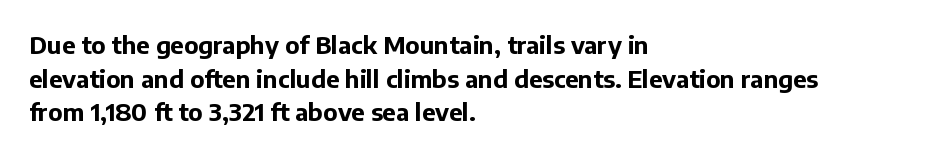
Any mark beneath the type? The region is blank. Regular leading. The face used here is rendered with its standard letterfit. These words are printed bold, with thick strokes throughout. Italic? Not at all — the glyphs are vertical. Left-aligned paragraph, ragged on the right.
